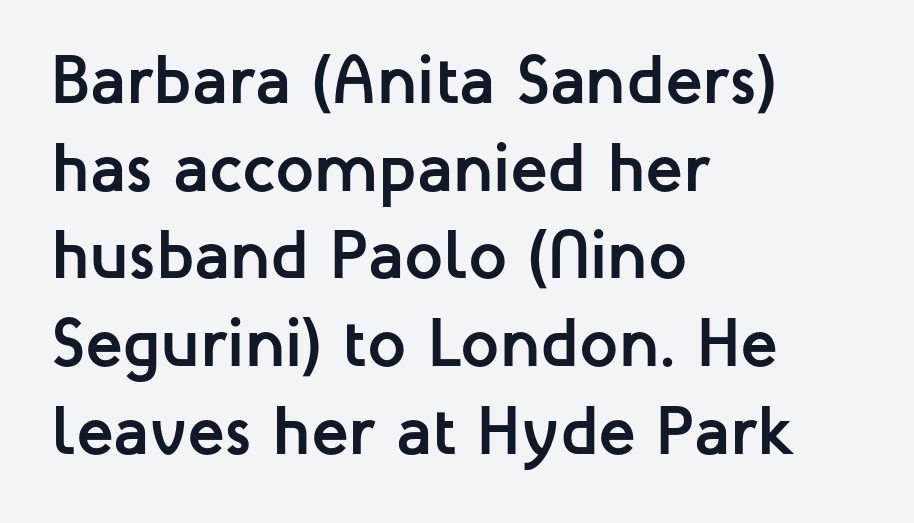
{"serif": "no", "italic": "no", "bold": "yes", "weight": "semibold", "width": "normal", "stroke_contrast": "low", "x_height": "medium", "monospaced": "no", "underline": "no", "align": "left", "line_spacing": "normal", "line_spacing_ratio": 1.27, "letter_spacing": "normal", "letter_spacing_em": 0.0, "glyph_px": 69}
